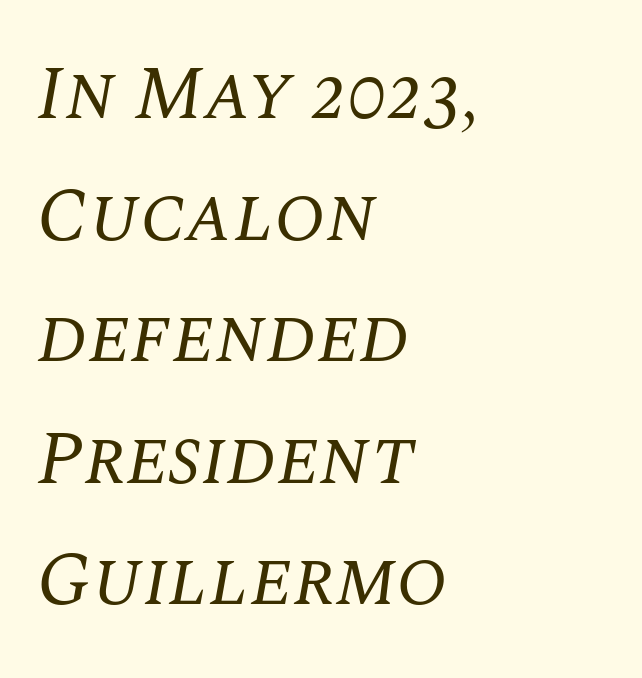
Does the lettering tilt? It does — this is italic. The rendering uses a moderate line-height, typical for paragraphs. The face used here is rendered with its standard letterfit. Unbolded letterforms with no extra heft. The gap between lines stays unmarked. I'd call this a serif setting — the letters wear small feet.
